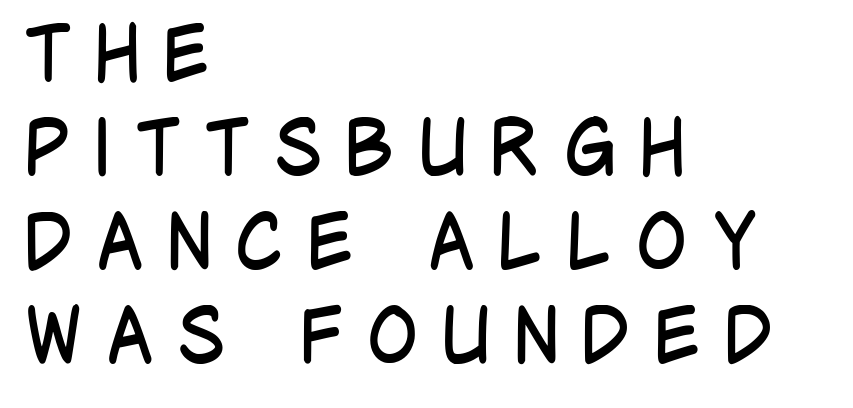
Q: Is the text bold? A: No.
Q: Is the text italic (slanted)? A: No, it is upright.
Q: Is the typeface a serif or a sans-serif typeface? A: Sans-serif.
Q: Is the text underlined? A: No.
Q: How is the paragraph aligned? A: Left-aligned.
Q: Is the spacing between letters normal or unusually wide? A: Unusually wide.
Q: Width (condensed, normal, or wide)? A: Condensed.
Q: Stroke contrast? A: Low.
Q: x-height? A: Large.
Q: Monospaced? A: No.
